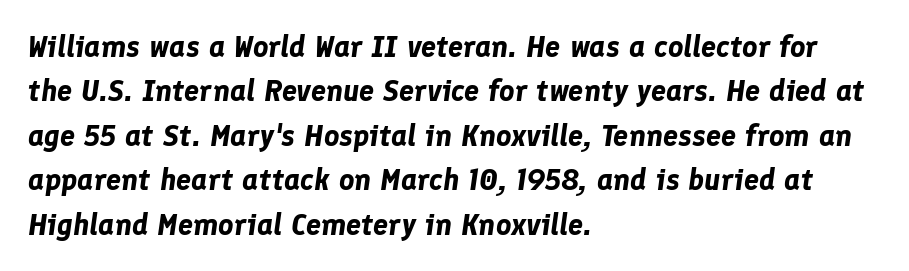
Q: Is the text bold? A: Yes.
Q: Is the text italic (slanted)? A: Yes, it leans right by about 8 degrees.
Q: Is the text underlined? A: No.
Q: How is the paragraph aligned? A: Left-aligned.
Q: Is the spacing between letters normal or unusually wide? A: Normal.
Q: Is the spacing between lines tight, normal or loose? A: Normal.
Q: Width (condensed, normal, or wide)? A: Normal.
Q: Stroke contrast? A: Low.
Q: x-height? A: Medium.
Q: Monospaced? A: No.
